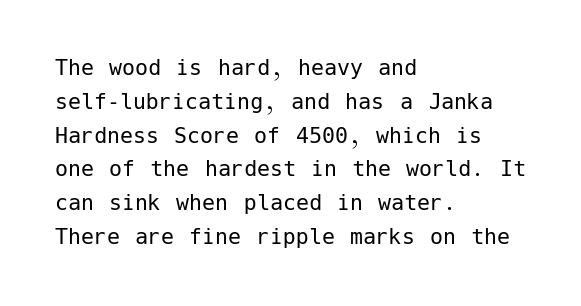
Q: Is the text bold? A: No.
Q: Is the text italic (slanted)? A: No, it is upright.
Q: Is the text underlined? A: No.
Q: How is the paragraph aligned? A: Left-aligned.
Q: Is the spacing between letters normal or unusually wide? A: Normal.
Q: Is the spacing between lines tight, normal or loose? A: Normal.
